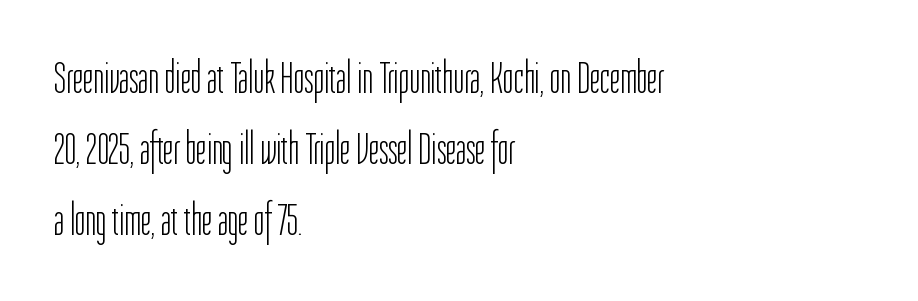
{"serif": "no", "italic": "no", "bold": "no", "weight": "light", "width": "condensed", "stroke_contrast": "low", "x_height": "medium", "monospaced": "no", "underline": "no", "align": "left", "line_spacing": "normal", "line_spacing_ratio": 1.58, "letter_spacing": "normal", "letter_spacing_em": 0.0, "glyph_px": 45}
